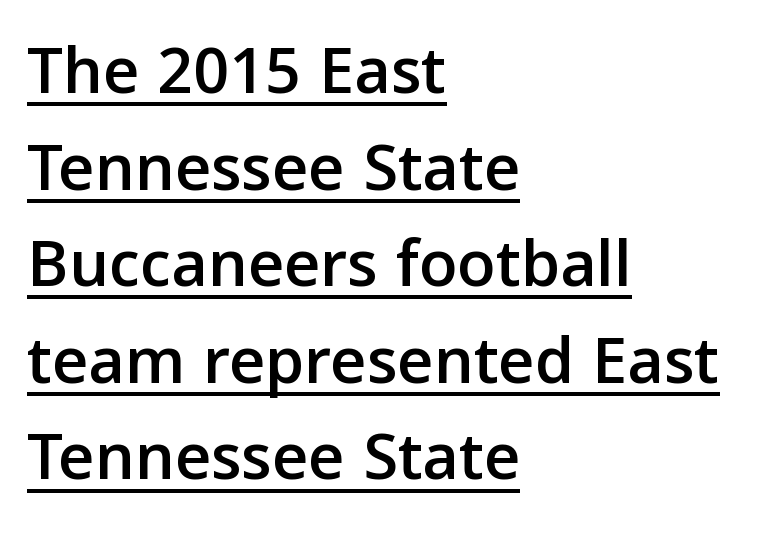
This rendering leaves character spacing at its baseline value. You could not count columns in this text — the font is proportionally spaced. Interline gaps are of average width in this sample. These lines stack with their left ends in a neat column.
